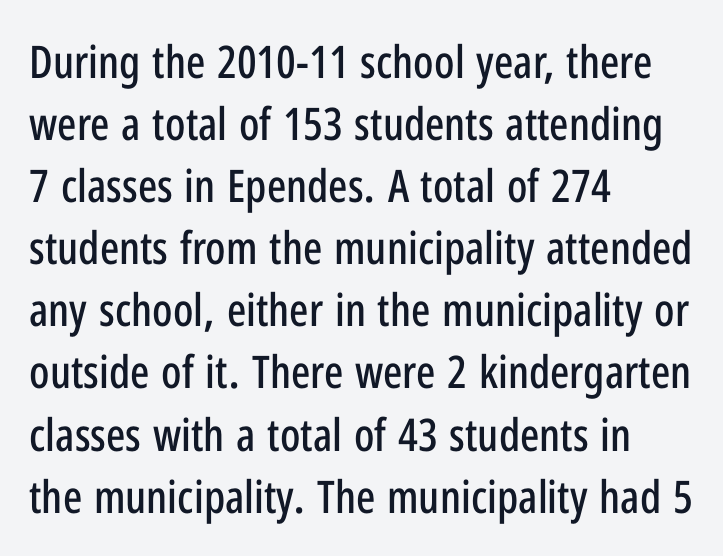
{"serif": "no", "italic": "no", "width": "condensed", "stroke_contrast": "low", "x_height": "medium", "monospaced": "no", "underline": "no", "align": "left", "line_spacing": "normal", "line_spacing_ratio": 1.38, "letter_spacing": "normal", "letter_spacing_em": 0.0, "glyph_px": 45}
